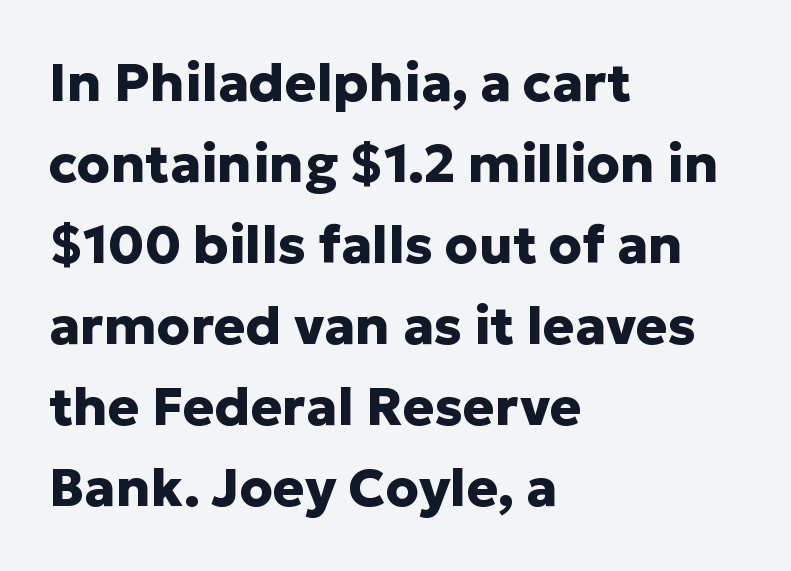
The image shows 53 px heavy sans-serif type, upright; set left-aligned, normal line spacing (1.53x), normal letter spacing, not underlined; low stroke contrast and a medium x-height.
